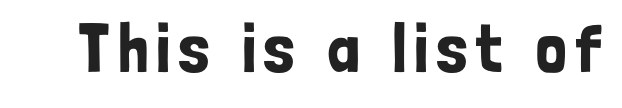
The image shows 69 px condensed sans-serif type, upright; set not underlined; low stroke contrast and a medium x-height.
